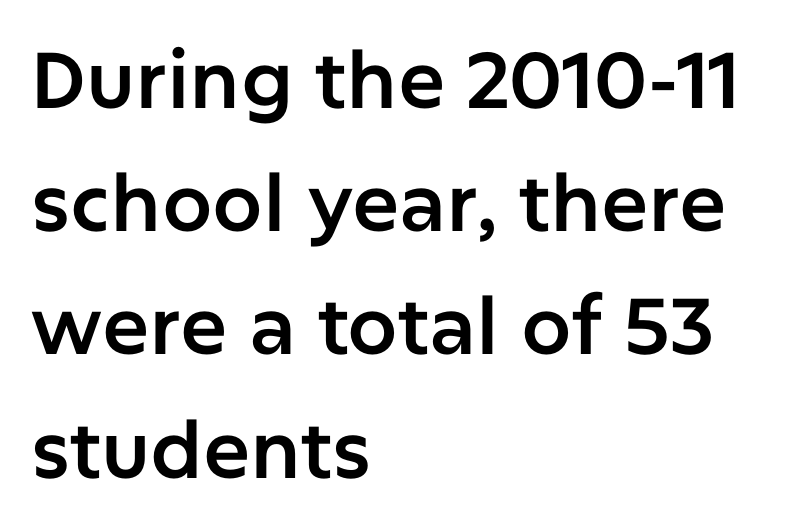
{"serif": "no", "italic": "no", "width": "normal", "stroke_contrast": "low", "x_height": "medium", "monospaced": "no", "underline": "no", "align": "left", "line_spacing": "normal", "line_spacing_ratio": 1.56, "letter_spacing": "normal", "letter_spacing_em": 0.0, "glyph_px": 79}
